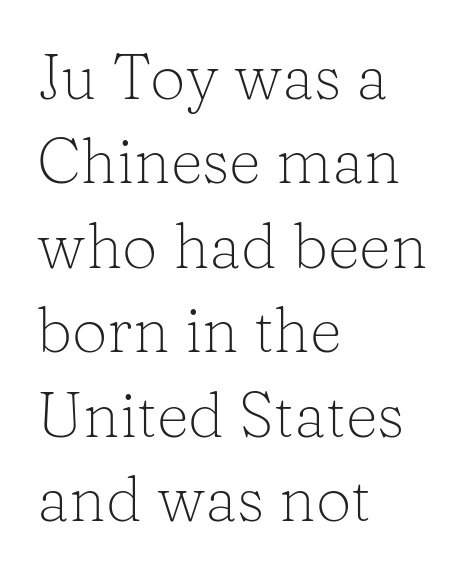
Q: Is the text bold? A: No.
Q: Is the text italic (slanted)? A: No, it is upright.
Q: Is the typeface a serif or a sans-serif typeface? A: Serif.
Q: Is the text underlined? A: No.
Q: How is the paragraph aligned? A: Left-aligned.
Q: Is the spacing between letters normal or unusually wide? A: Normal.
Q: Is the spacing between lines tight, normal or loose? A: Normal.
Q: Width (condensed, normal, or wide)? A: Normal.
Q: Stroke contrast? A: Low.
Q: x-height? A: Medium.
Q: Monospaced? A: No.
